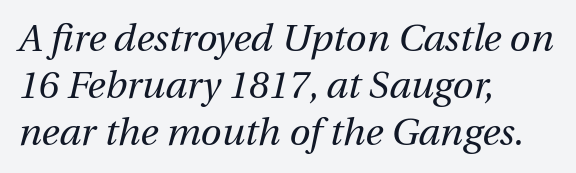
The image shows 38 px regular-weight type, italic (leaning right); set left-aligned, line spacing 1.24x, normal letter spacing, not underlined; medium stroke contrast and a medium x-height.
